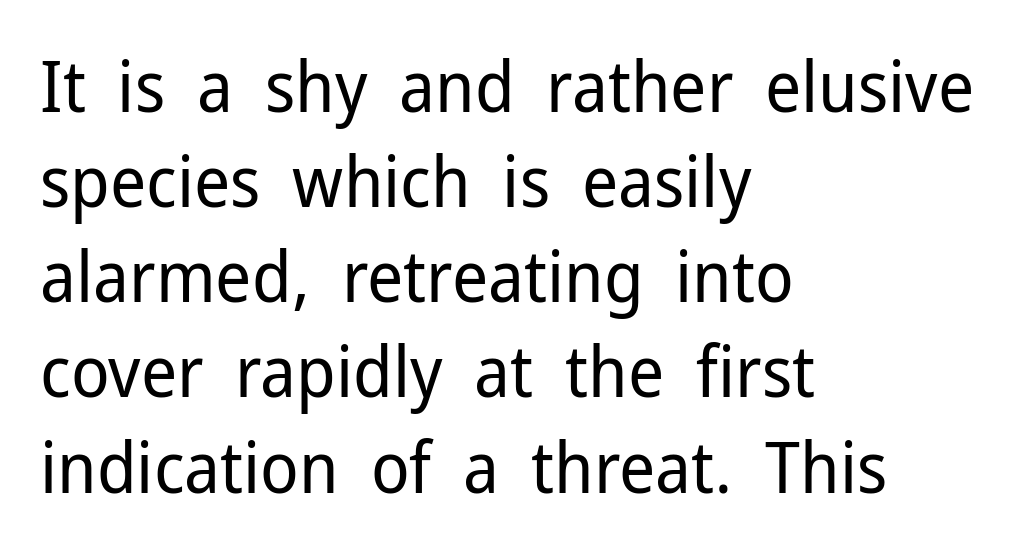
{"serif": "no", "italic": "no", "bold": "no", "weight": "regular", "width": "normal", "stroke_contrast": "low", "x_height": "medium", "monospaced": "no", "underline": "no", "align": "left", "line_spacing": "normal", "line_spacing_ratio": 1.34, "letter_spacing": "normal", "letter_spacing_em": 0.0, "glyph_px": 71}
